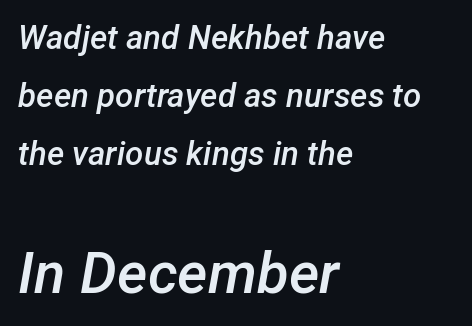
The image shows 58 px semibold type, italic (leaning right); set left-aligned, line spacing 1.76x, normal letter spacing, not underlined; the second (bottom) block is 1.76x larger; low stroke contrast and a medium x-height.
